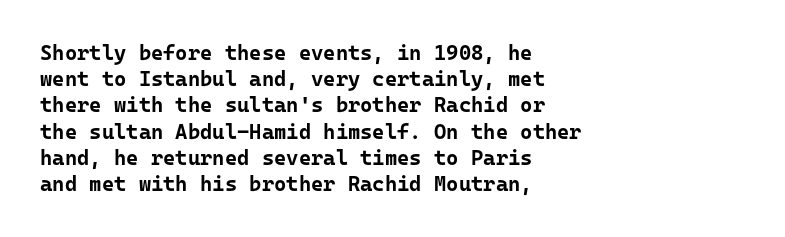
Q: Is the text bold? A: Yes.
Q: Is the text italic (slanted)? A: No, it is upright.
Q: Is the text underlined? A: No.
Q: How is the paragraph aligned? A: Left-aligned.
Q: Is the spacing between letters normal or unusually wide? A: Normal.
Q: Is the spacing between lines tight, normal or loose? A: Normal.
